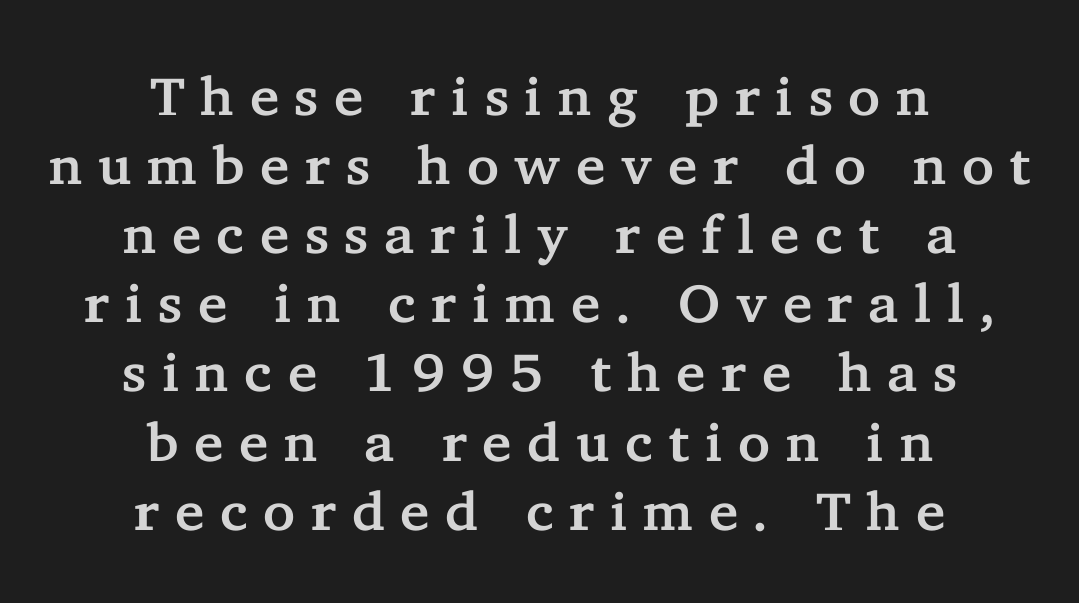
Q: Is the text italic (slanted)? A: No, it is upright.
Q: Is the typeface a serif or a sans-serif typeface? A: Serif.
Q: Is the text underlined? A: No.
Q: How is the paragraph aligned? A: Centered.
Q: Is the spacing between letters normal or unusually wide? A: Unusually wide.
Q: Is the spacing between lines tight, normal or loose? A: Normal.
Q: Width (condensed, normal, or wide)? A: Normal.
Q: Stroke contrast? A: Low.
Q: x-height? A: Medium.
Q: Monospaced? A: No.
